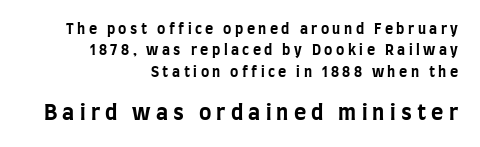
The image shows 21 px bold type, upright; set right-aligned, normal line spacing (1.52x), unusually wide letter spacing (+0.25 em), not underlined; the second (bottom) block is 1.5x larger.
